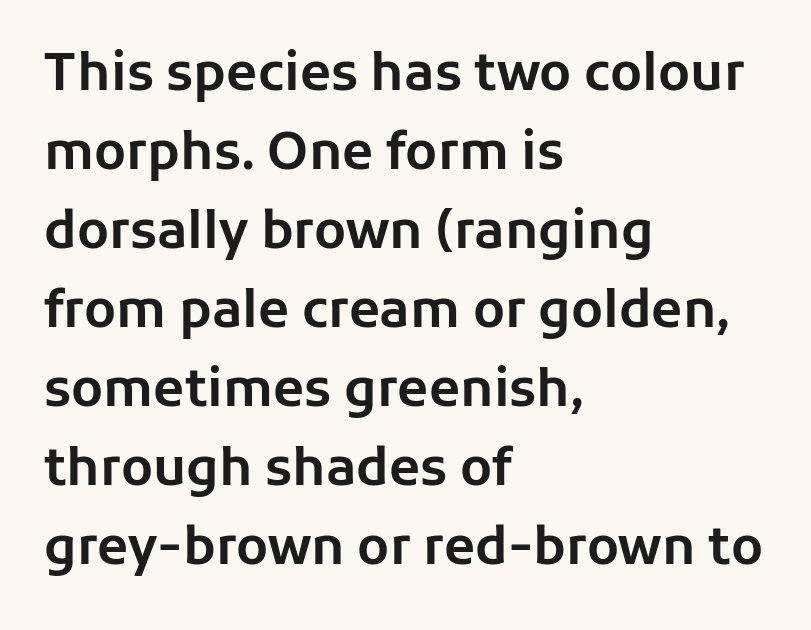
The type is set solid horizontally, with unmodified tracking. Serif or sans? Sans — the stroke terminals are bare. Words float on clear page, feet unadorned. In CSS terms this would be text-align: left. The face used here is proportionally spaced, like ordinary book or web type. Vertical spacing — default.
